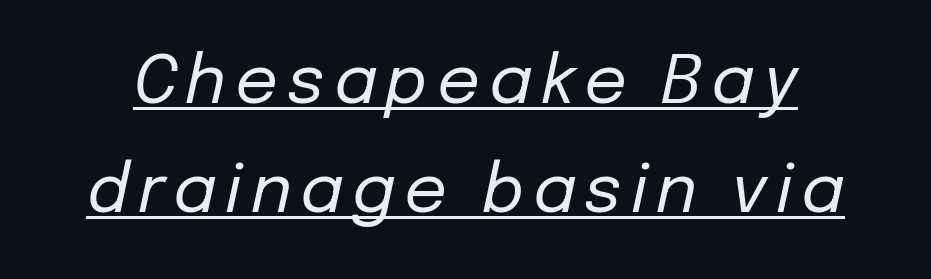
Regular leading. A continuous stroke trails under the words, as in a hyperlink. Each letter keeps its own natural width here, so spacing adapts to shape. Unbolded letterforms with no extra heft. The font's italic variant was chosen for this text.
